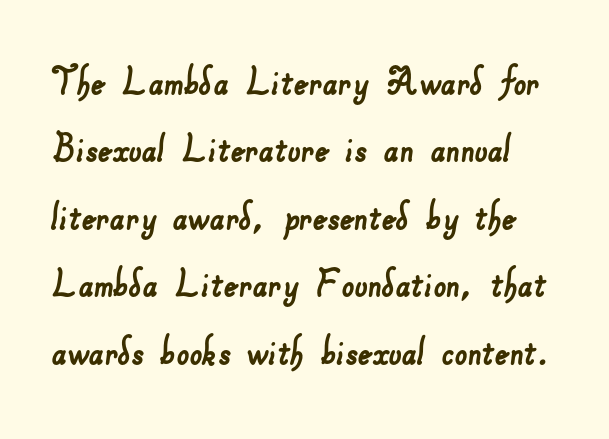
Q: Is the typeface a serif or a sans-serif typeface? A: Sans-serif.
Q: Is the text underlined? A: No.
Q: Is the spacing between letters normal or unusually wide? A: Normal.
Q: Is the spacing between lines tight, normal or loose? A: Normal.
Q: Width (condensed, normal, or wide)? A: Normal.
Q: Stroke contrast? A: Low.
Q: x-height? A: Small.
Q: Monospaced? A: No.
